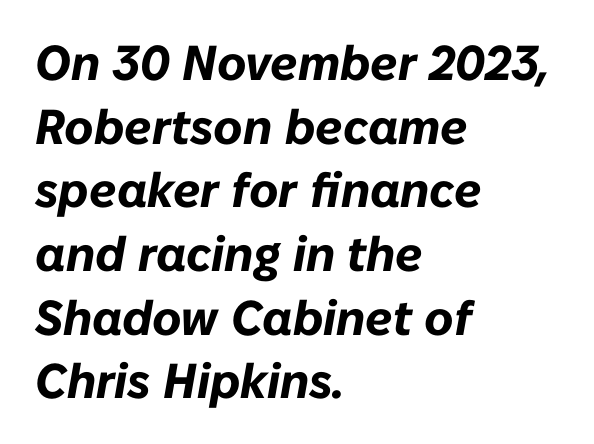
The image shows 49 px bold type, italic (leaning right); set left-aligned, normal line spacing (1.3x), normal letter spacing, not underlined; low stroke contrast and a medium x-height.
